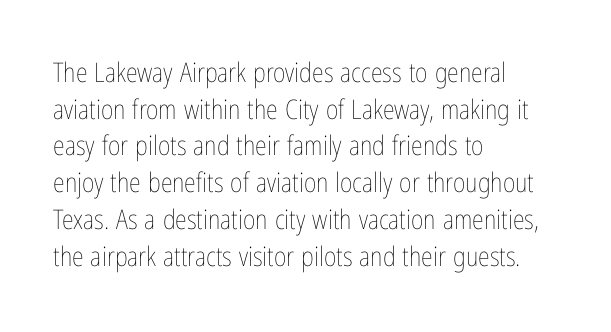
Q: Is the text bold? A: No.
Q: Is the text italic (slanted)? A: No, it is upright.
Q: Is the text underlined? A: No.
Q: How is the paragraph aligned? A: Left-aligned.
Q: Is the spacing between letters normal or unusually wide? A: Normal.
Q: Is the spacing between lines tight, normal or loose? A: Normal.
